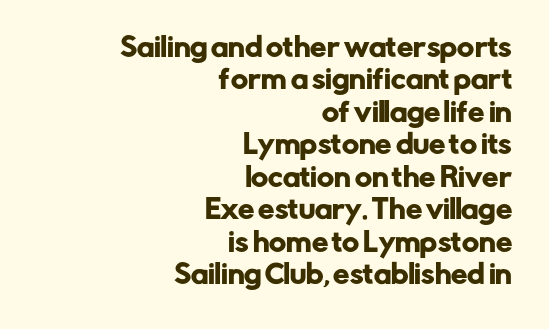
The image shows 26 px text type, upright; set right-aligned, normal line spacing (1.25x), normal letter spacing, not underlined.
